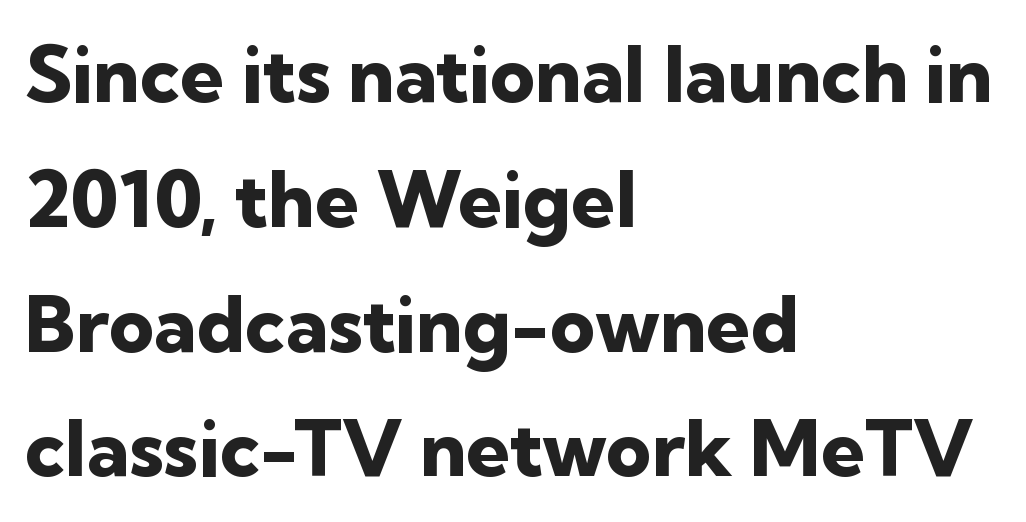
{"serif": "no", "italic": "no", "bold": "yes", "weight": "heavy", "width": "normal", "stroke_contrast": "low", "x_height": "medium", "monospaced": "no", "underline": "no", "align": "left", "line_spacing": "normal", "line_spacing_ratio": 1.6, "letter_spacing": "normal", "letter_spacing_em": 0.0, "glyph_px": 78}
